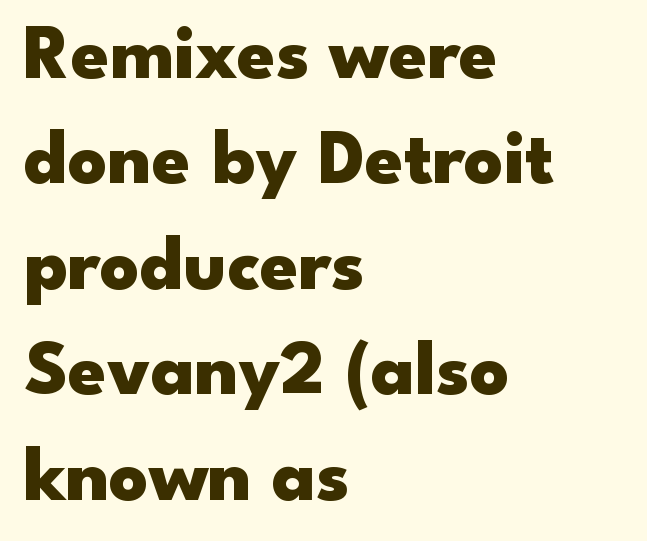
Grotesque or geometric, the face here clearly has no serifs. Is there much room between lines? A standard amount, neither cramped nor airy. You'd pick this weight for a headline — it's a proper bold. Spacing between characters is what you'd get straight out of the box. The string is rendered with underlining switched off. Each letter keeps its own natural width here, so spacing adapts to shape.
